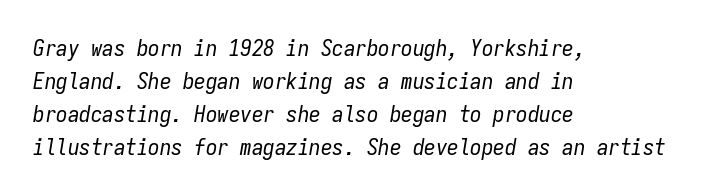
Q: Is the text bold? A: No.
Q: Is the text italic (slanted)? A: Yes, it leans right by about 9 degrees.
Q: Is the text underlined? A: No.
Q: How is the paragraph aligned? A: Left-aligned.
Q: Is the spacing between letters normal or unusually wide? A: Normal.
Q: Is the spacing between lines tight, normal or loose? A: Normal.
